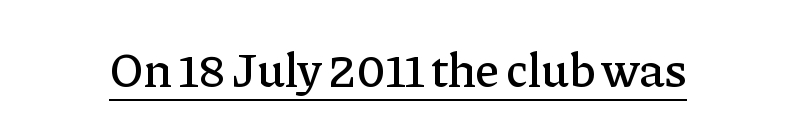
The image shows 49 px serif type, upright; set normal letter spacing, underlined; low stroke contrast and a medium x-height.
